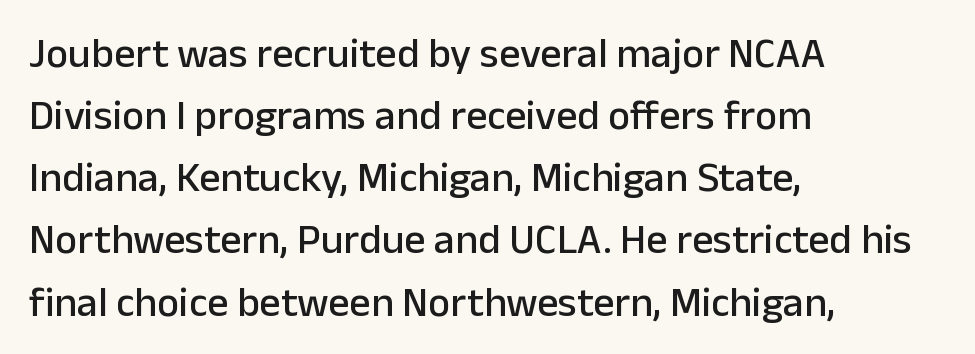
The image shows 42 px sans-serif type, upright; set left-aligned, normal line spacing (1.48x), normal letter spacing, not underlined; low stroke contrast and a medium x-height.
